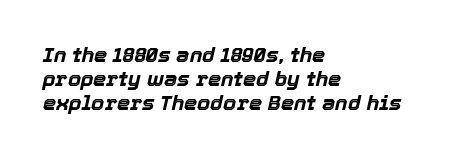
{"italic": "yes", "lean": "right", "slant_degrees": 12, "bold": "yes", "underline": "no", "align": "left", "line_spacing": "tight", "line_spacing_ratio": 1.15, "letter_spacing": "normal", "letter_spacing_em": 0.0, "glyph_px": 21}
